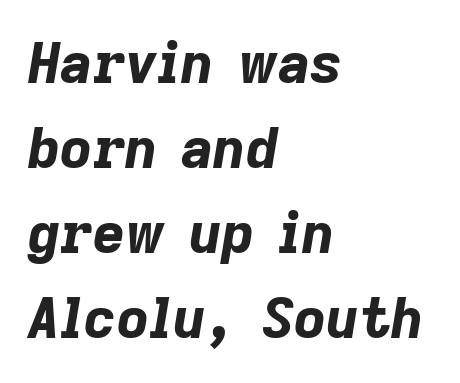
Thick stems and heavy bowls — unmistakably bold. The axis of the letterforms is tilted away from vertical. Letter spacing: default. The face used here is proportionally spaced, like ordinary book or web type. The rendering uses a moderate line-height, typical for paragraphs. Every row of glyphs begins at an identical x-position on the left.
